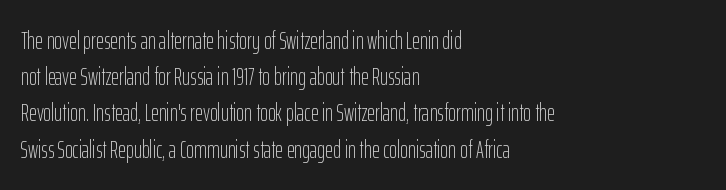
The image shows 24 px text type, upright; set left-aligned, normal line spacing (1.51x), normal letter spacing, not underlined.
